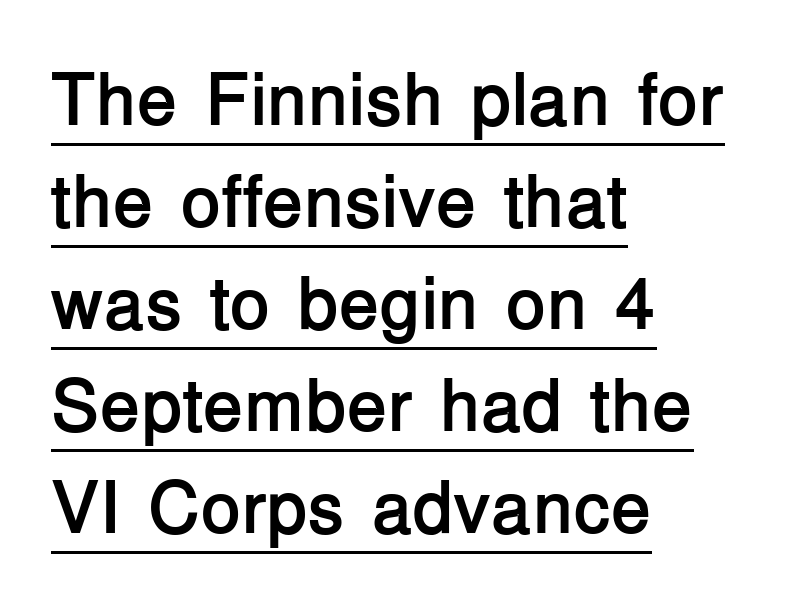
The image shows 74 px semibold sans-serif type, upright; set left-aligned, normal line spacing (1.38x), normal letter spacing, underlined; low stroke contrast and a medium x-height.
